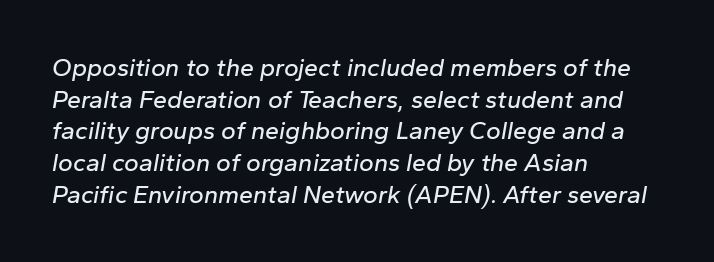
Q: Is the text italic (slanted)? A: Yes, it leans right by about 10 degrees.
Q: Is the text underlined? A: No.
Q: How is the paragraph aligned? A: Left-aligned.
Q: Is the spacing between letters normal or unusually wide? A: Normal.
Q: Is the spacing between lines tight, normal or loose? A: Normal.
